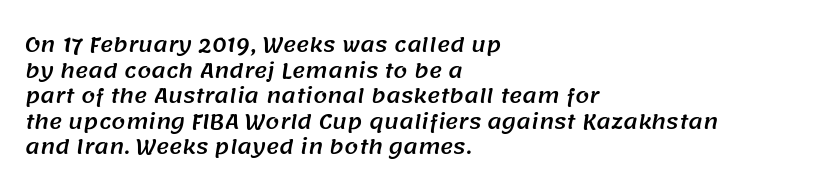
The image shows 20 px text type; set left-aligned, normal line spacing (1.28x), normal letter spacing, not underlined.
